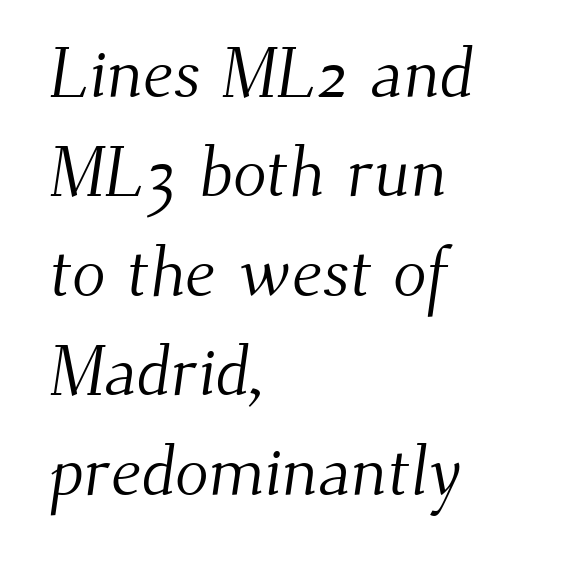
The rendering keeps characters at their native spacing. Students, observe: this is what conventionally led text looks like. The passage shown is typed in a proportional face where columns would drift. Type without underlining. Compared with a centered layout, this one pins lines to the left instead.
